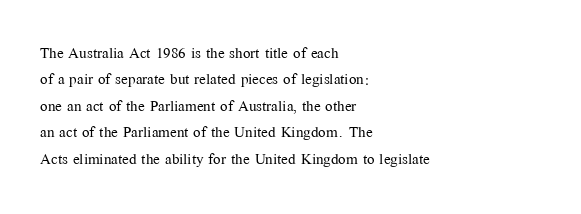
Q: Is the text bold? A: No.
Q: Is the text italic (slanted)? A: No, it is upright.
Q: Is the text underlined? A: No.
Q: How is the paragraph aligned? A: Left-aligned.
Q: Is the spacing between letters normal or unusually wide? A: Normal.
Q: Is the spacing between lines tight, normal or loose? A: Normal.
